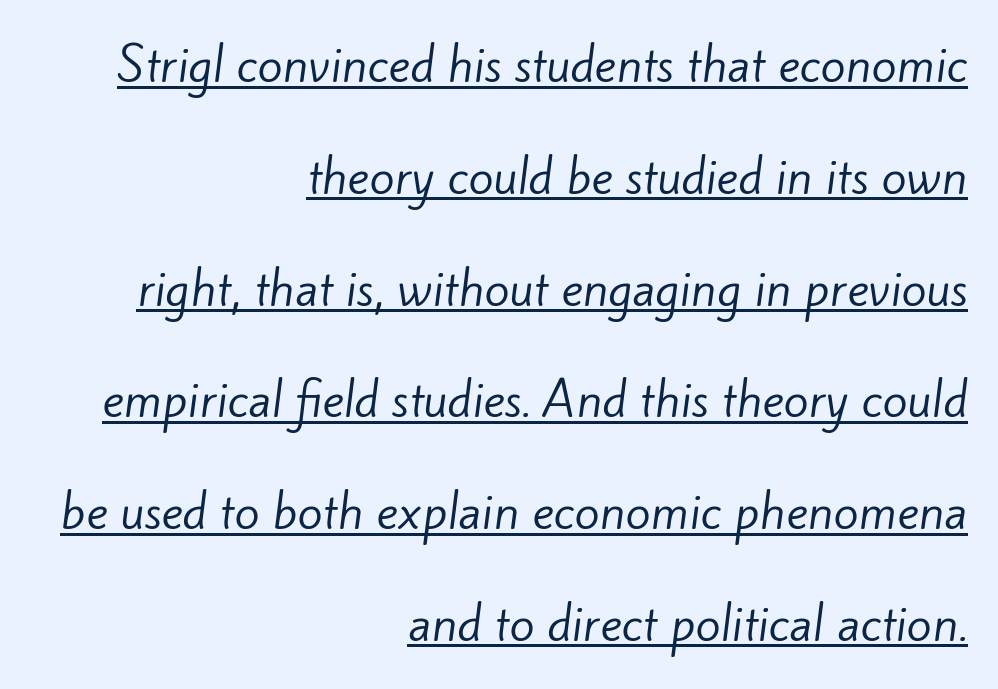
Q: Is the text bold? A: No.
Q: Is the typeface a serif or a sans-serif typeface? A: Sans-serif.
Q: Is the text underlined? A: Yes.
Q: How is the paragraph aligned? A: Right-aligned.
Q: Is the spacing between letters normal or unusually wide? A: Normal.
Q: Is the spacing between lines tight, normal or loose? A: Loose.
Q: Width (condensed, normal, or wide)? A: Normal.
Q: Stroke contrast? A: Low.
Q: x-height? A: Small.
Q: Monospaced? A: No.
